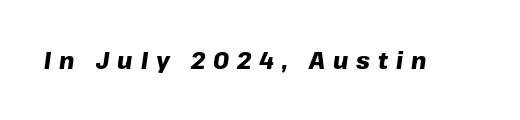
The image shows 23 px bold type, italic (leaning right); set unusually wide letter spacing (+0.35 em), not underlined.
